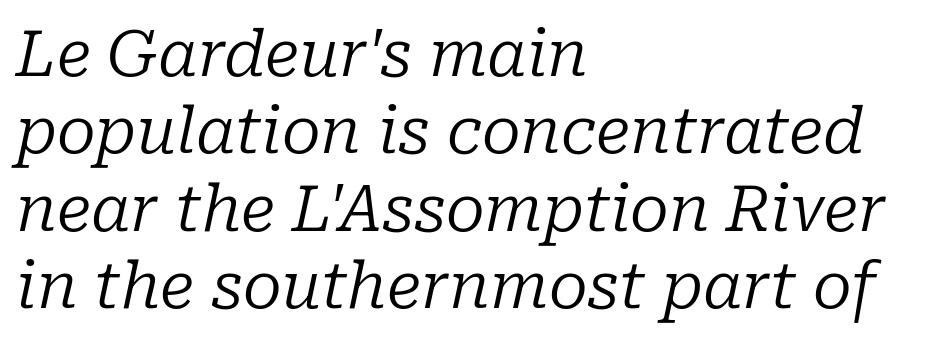
{"serif": "yes", "italic": "yes", "lean": "right", "slant_degrees": 10, "bold": "no", "weight": "regular", "width": "normal", "stroke_contrast": "low", "x_height": "medium", "monospaced": "no", "underline": "no", "align": "left", "line_spacing_ratio": 1.21, "letter_spacing": "normal", "letter_spacing_em": 0.0, "glyph_px": 64}
